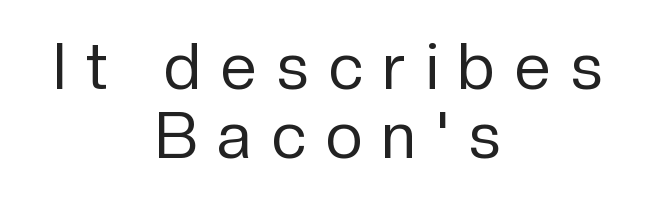
{"serif": "no", "italic": "no", "bold": "no", "weight": "regular", "width": "normal", "stroke_contrast": "low", "x_height": "medium", "monospaced": "no", "underline": "no", "align": "center", "line_spacing": "tight", "line_spacing_ratio": 1.08, "letter_spacing": "wide", "letter_spacing_em": 0.32, "glyph_px": 64}
